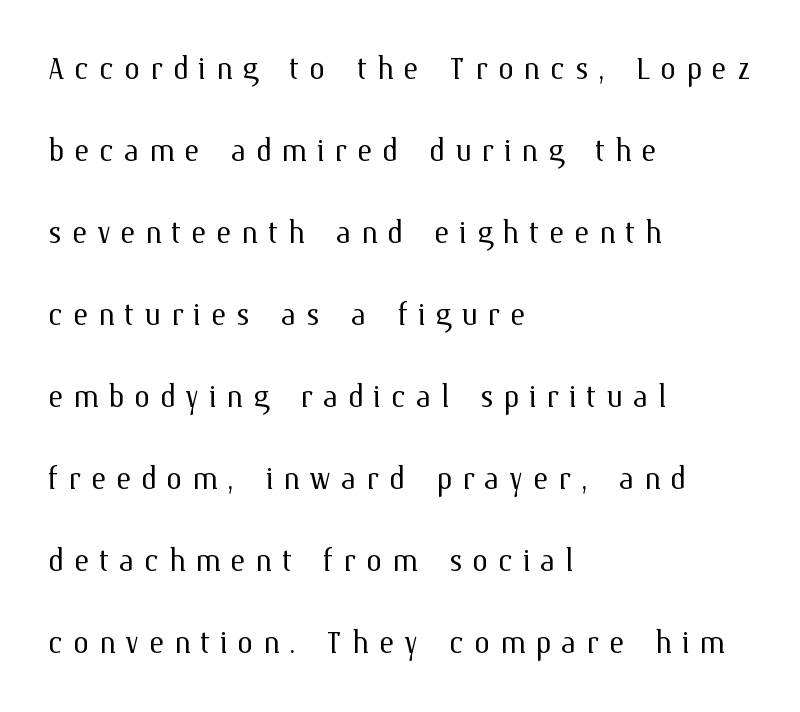
Q: Is the text bold? A: No.
Q: Is the text italic (slanted)? A: No, it is upright.
Q: Is the text underlined? A: No.
Q: How is the paragraph aligned? A: Left-aligned.
Q: Is the spacing between letters normal or unusually wide? A: Unusually wide.
Q: Is the spacing between lines tight, normal or loose? A: Loose.
Q: Width (condensed, normal, or wide)? A: Normal.
Q: Stroke contrast? A: Medium.
Q: x-height? A: Medium.
Q: Monospaced? A: No.
